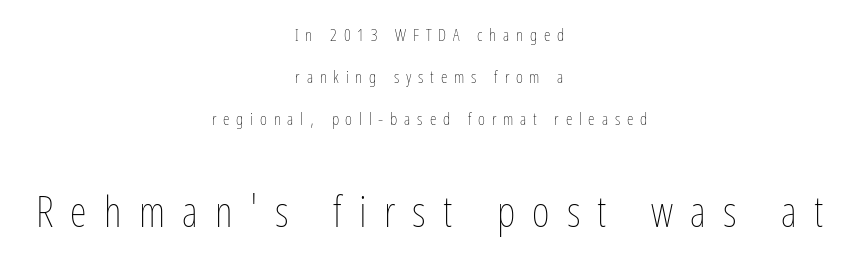
{"italic": "no", "bold": "no", "weight": "thin", "width": "condensed", "stroke_contrast": "low", "x_height": "medium", "monospaced": "no", "underline": "no", "align": "center", "line_spacing": "loose", "line_spacing_ratio": 2.48, "letter_spacing": "wide", "letter_spacing_em": 0.4, "larger_block": "second", "size_ratio": 2.53, "glyph_px": 43}
